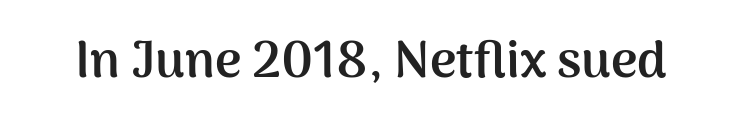
Q: Is the text bold? A: Yes.
Q: Is the text italic (slanted)? A: No, it is upright.
Q: Is the typeface a serif or a sans-serif typeface? A: Sans-serif.
Q: Is the text underlined? A: No.
Q: Is the spacing between letters normal or unusually wide? A: Normal.
Q: Width (condensed, normal, or wide)? A: Normal.
Q: Stroke contrast? A: Medium.
Q: x-height? A: Medium.
Q: Monospaced? A: No.
